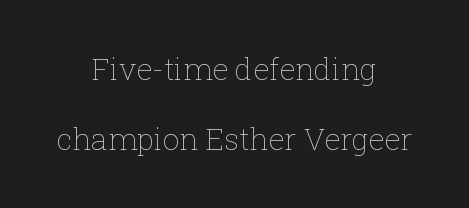
{"italic": "no", "bold": "no", "weight": "thin", "width": "normal", "stroke_contrast": "low", "x_height": "medium", "monospaced": "no", "underline": "no", "align": "center", "line_spacing": "loose", "line_spacing_ratio": 2.35, "letter_spacing": "normal", "letter_spacing_em": 0.0, "glyph_px": 30}
